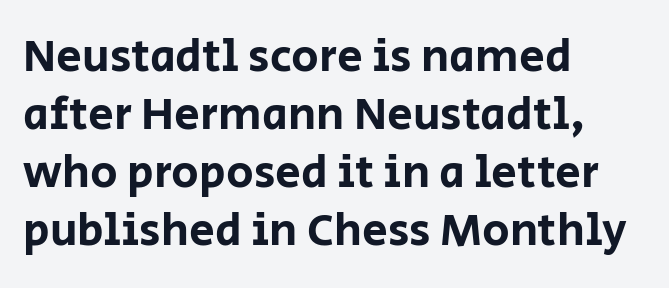
The image shows 46 px sans-serif type, upright; set left-aligned, normal line spacing (1.26x), normal letter spacing, not underlined; low stroke contrast and a large x-height.
